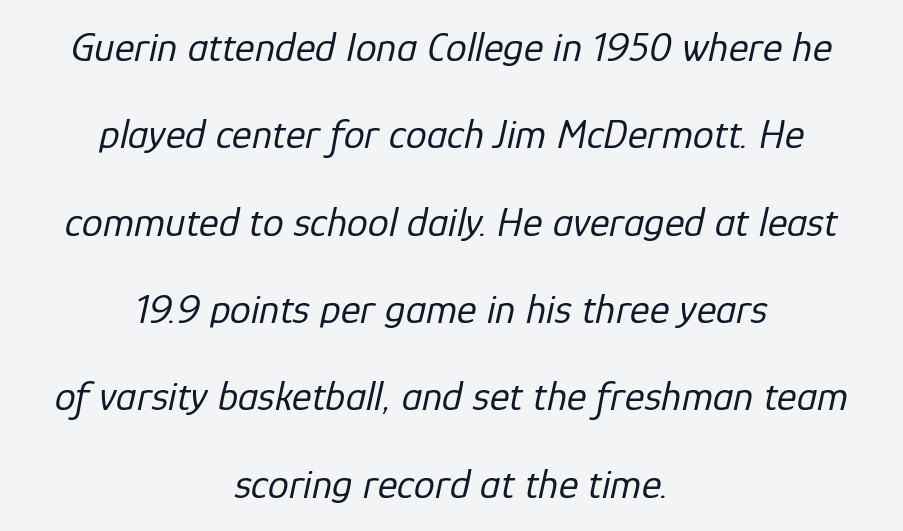
Q: Is the text bold? A: No.
Q: Is the text italic (slanted)? A: Yes, it leans right by about 12 degrees.
Q: Is the text underlined? A: No.
Q: How is the paragraph aligned? A: Centered.
Q: Is the spacing between letters normal or unusually wide? A: Normal.
Q: Is the spacing between lines tight, normal or loose? A: Loose.
Q: Width (condensed, normal, or wide)? A: Normal.
Q: Stroke contrast? A: Low.
Q: x-height? A: Medium.
Q: Monospaced? A: No.
